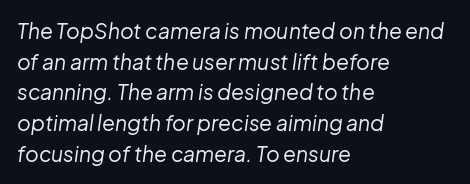
The letterforms sit at book weight or below. The letterforms sit shoulder to shoulder at normal distance. Line spacing here is normal. All the whitespace from short lines collects on the right. The face used here has a pronounced slope to its letters. The baseline area is clear.
